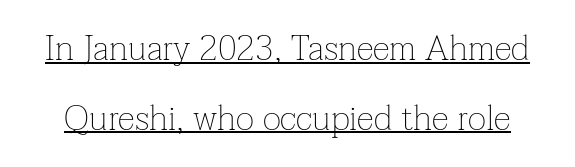
The image shows 35 px thin serif type, upright; set loose line spacing (1.99x), normal letter spacing, underlined; low stroke contrast and a medium x-height.
